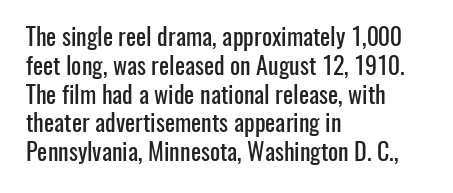
In CSS terms this would be text-align: left. The letters stand upright; this is a roman face. Underlining? Definitely not there. These lines keep a tight, regular rhythm from letter to letter.
